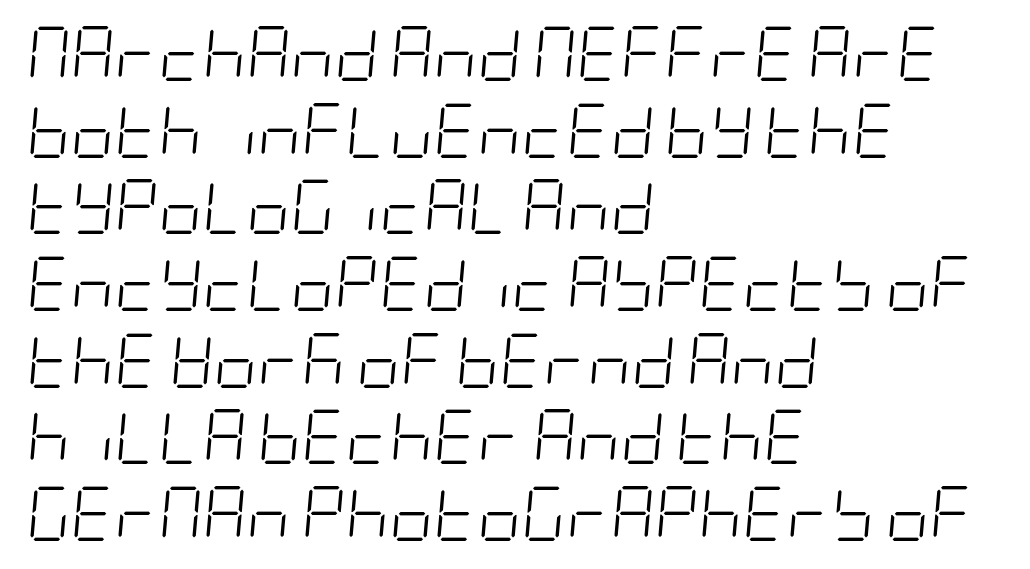
This is oblique type, the kind used for emphasis or titles. Check under the words: just untouched page. A student would call this left alignment; a typographer would say flush left, rag right. Vertical spacing — default. Think standard paragraph weight, or any step lighter than that. Characters follow at the spacing the type designer built in.
